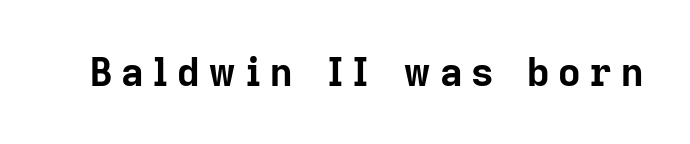
The image shows 39 px bold sans-serif type, upright; set unusually wide letter spacing (+0.22 em), not underlined; low stroke contrast and a medium x-height.
